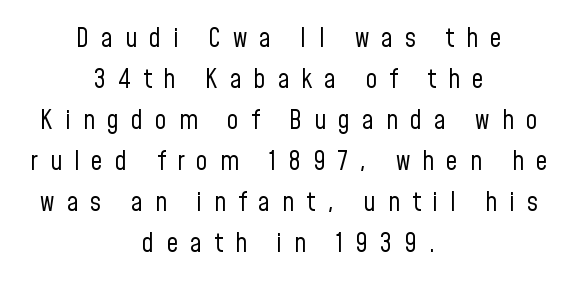
Q: Is the text bold? A: No.
Q: Is the text italic (slanted)? A: No, it is upright.
Q: Is the text underlined? A: No.
Q: How is the paragraph aligned? A: Centered.
Q: Is the spacing between letters normal or unusually wide? A: Unusually wide.
Q: Is the spacing between lines tight, normal or loose? A: Normal.
